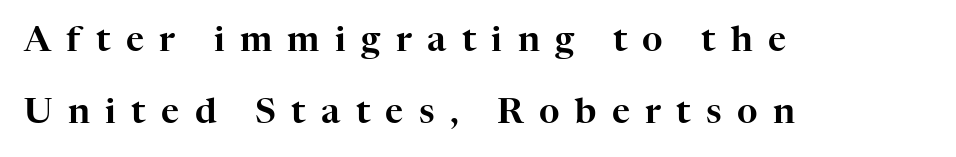
The image shows 35 px serif type, upright; set left-aligned, loose line spacing (2.06x), unusually wide letter spacing (+0.44 em), not underlined; high stroke contrast and a medium x-height.
